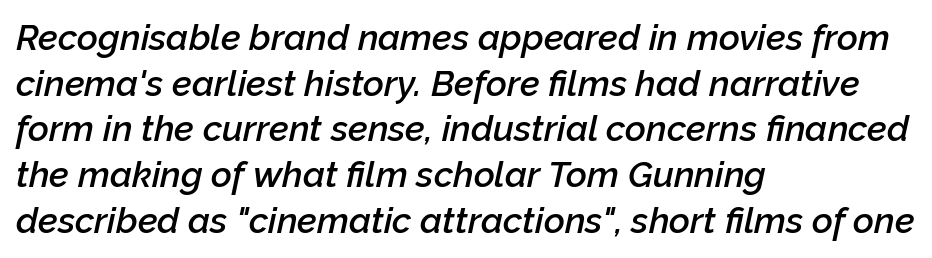
The zone under the glyphs is completely vacant. This sample is left-justified, so line endings fall wherever the words run out. Look at the tracking — it's just the regular setting, nothing added. A typesetter would call this leading conventional body-copy spacing. The font's italic variant was chosen for this text.
